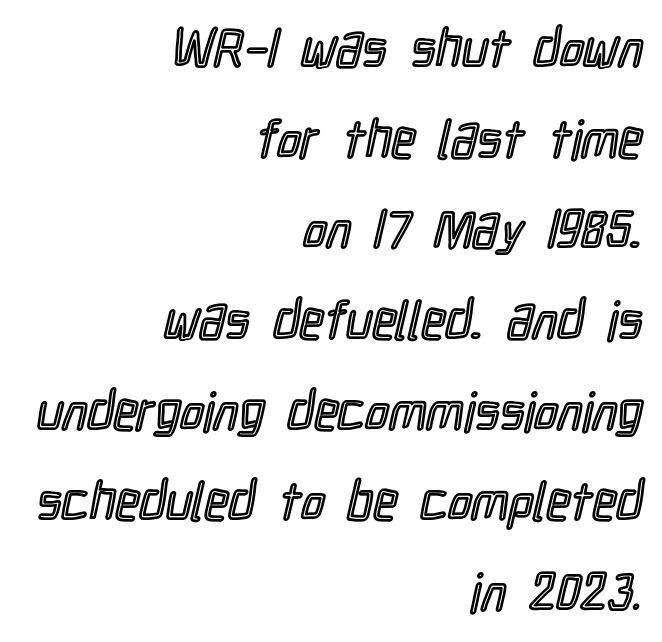
Spacing between characters is what you'd get straight out of the box. The letters advance in unequal steps, a hallmark of proportional type. Leftover space on each line is placed entirely before the opening word. No word sits above an underline.
